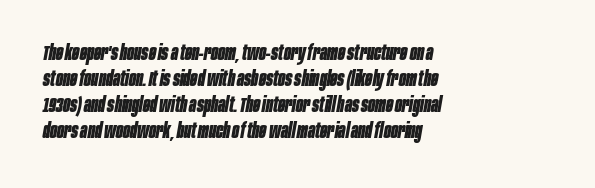
Q: Is the text bold? A: Yes.
Q: Is the text italic (slanted)? A: Yes, it leans right by about 10 degrees.
Q: Is the text underlined? A: No.
Q: How is the paragraph aligned? A: Left-aligned.
Q: Is the spacing between letters normal or unusually wide? A: Normal.
